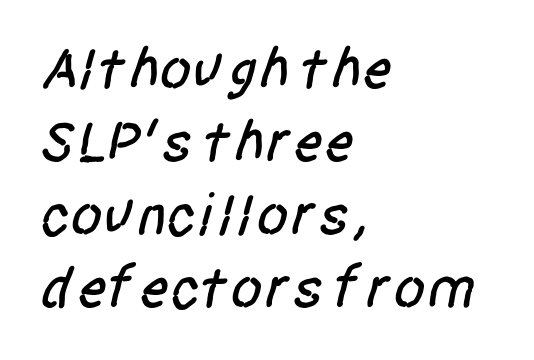
Q: Is the typeface a serif or a sans-serif typeface? A: Sans-serif.
Q: Is the text underlined? A: No.
Q: How is the paragraph aligned? A: Left-aligned.
Q: Is the spacing between letters normal or unusually wide? A: Normal.
Q: Width (condensed, normal, or wide)? A: Condensed.
Q: Stroke contrast? A: Low.
Q: x-height? A: Large.
Q: Monospaced? A: No.
